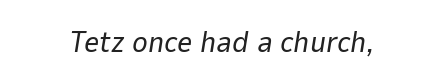
Q: Is the text bold? A: No.
Q: Is the text italic (slanted)? A: Yes, it leans right by about 9 degrees.
Q: Is the text underlined? A: No.
Q: Is the spacing between letters normal or unusually wide? A: Normal.
Q: Width (condensed, normal, or wide)? A: Normal.
Q: Stroke contrast? A: Low.
Q: x-height? A: Medium.
Q: Monospaced? A: No.
